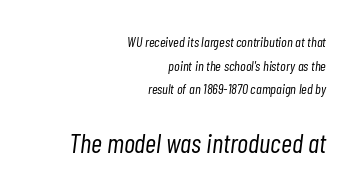
The image shows 27 px text type, italic (leaning right); set right-aligned, normal line spacing (1.69x), normal letter spacing, not underlined; the second (bottom) block is 1.93x larger.
